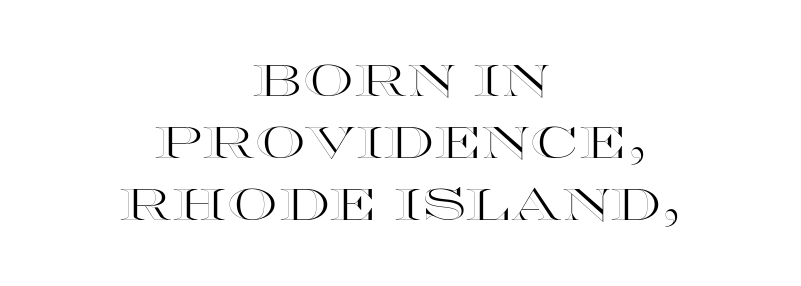
Every character sits straight up, as roman type does. The baseline area is clear. This sample has the flowing, uneven cadence of proportional lettering. Compared with typical paragraphs, the rows here are spaced about the same. Words appear dense and cohesive because spacing is normal.
